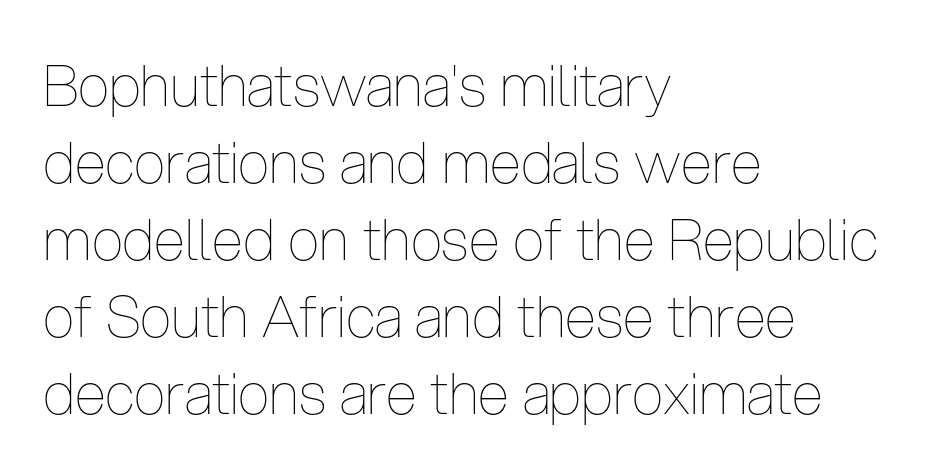
{"italic": "no", "bold": "no", "weight": "thin", "width": "condensed", "stroke_contrast": "low", "x_height": "medium", "monospaced": "no", "underline": "no", "align": "left", "line_spacing": "normal", "line_spacing_ratio": 1.35, "letter_spacing": "normal", "letter_spacing_em": 0.0, "glyph_px": 57}
